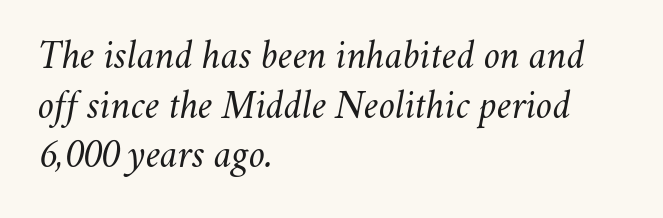
{"italic": "yes", "lean": "right", "slant_degrees": 11, "bold": "no", "weight": "light", "width": "normal", "stroke_contrast": "medium", "x_height": "small", "monospaced": "no", "underline": "no", "align": "left", "line_spacing_ratio": 1.21, "letter_spacing": "normal", "letter_spacing_em": 0.0, "glyph_px": 41}
